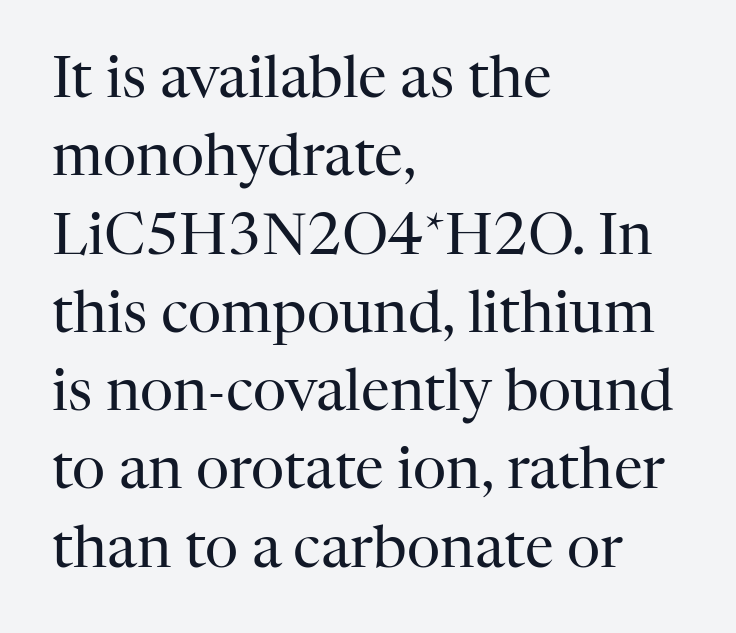
Q: Is the text bold? A: No.
Q: Is the text italic (slanted)? A: No, it is upright.
Q: Is the typeface a serif or a sans-serif typeface? A: Serif.
Q: Is the text underlined? A: No.
Q: How is the paragraph aligned? A: Left-aligned.
Q: Is the spacing between letters normal or unusually wide? A: Normal.
Q: Is the spacing between lines tight, normal or loose? A: Normal.
Q: Width (condensed, normal, or wide)? A: Normal.
Q: Stroke contrast? A: High.
Q: x-height? A: Medium.
Q: Monospaced? A: No.
